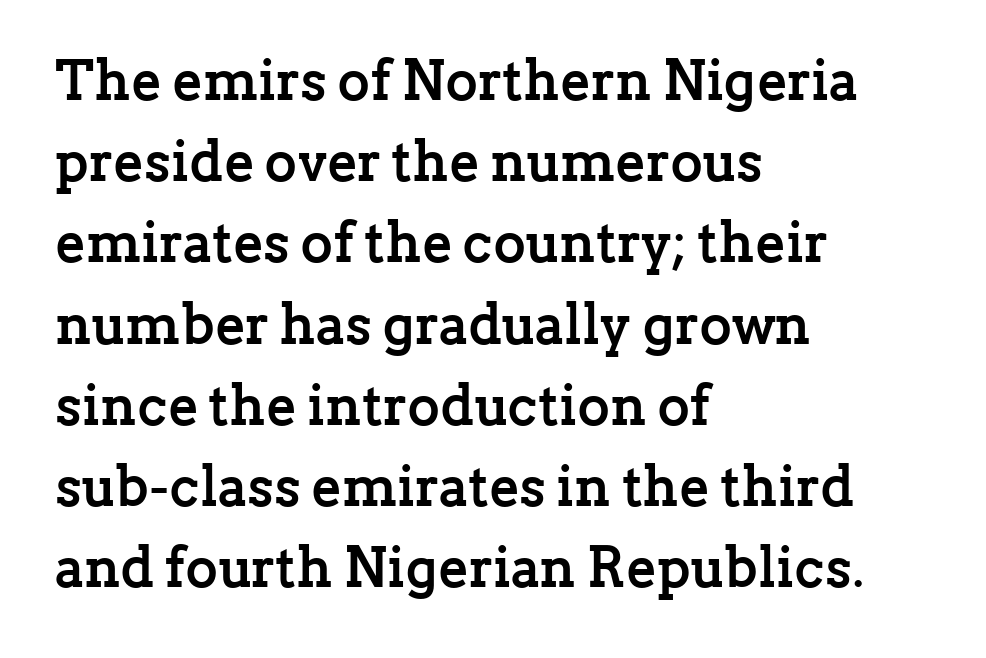
Q: Is the text bold? A: Yes.
Q: Is the text italic (slanted)? A: No, it is upright.
Q: Is the typeface a serif or a sans-serif typeface? A: Serif.
Q: Is the text underlined? A: No.
Q: How is the paragraph aligned? A: Left-aligned.
Q: Is the spacing between letters normal or unusually wide? A: Normal.
Q: Is the spacing between lines tight, normal or loose? A: Normal.
Q: Width (condensed, normal, or wide)? A: Normal.
Q: Stroke contrast? A: Low.
Q: x-height? A: Medium.
Q: Monospaced? A: No.
